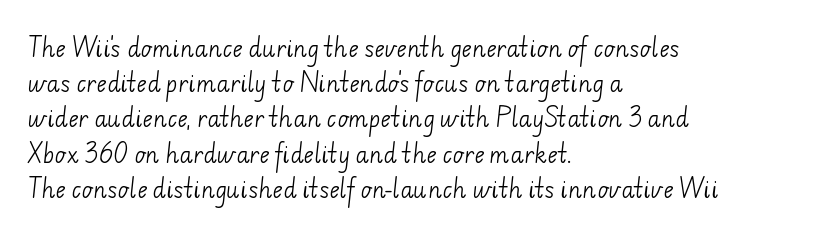
The image shows 22 px text type; set left-aligned, normal line spacing (1.6x), normal letter spacing, not underlined.
